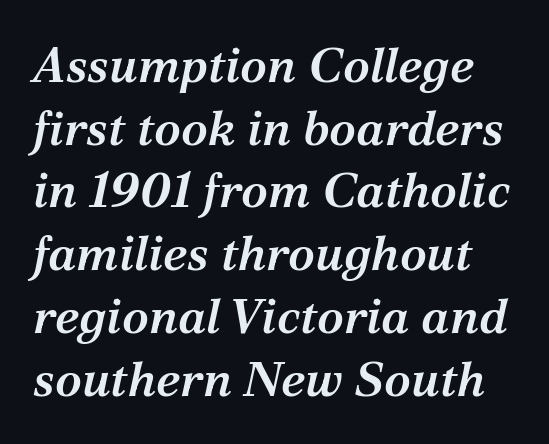
The image shows 49 px semibold serif type, italic (leaning right); set normal line spacing (1.28x), normal letter spacing, not underlined; medium stroke contrast and a medium x-height.
